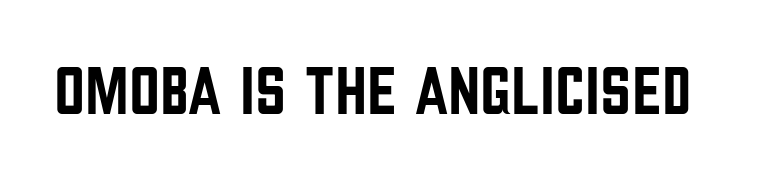
The image shows 68 px condensed sans-serif type, upright; set normal letter spacing, not underlined; low stroke contrast and a large x-height.
